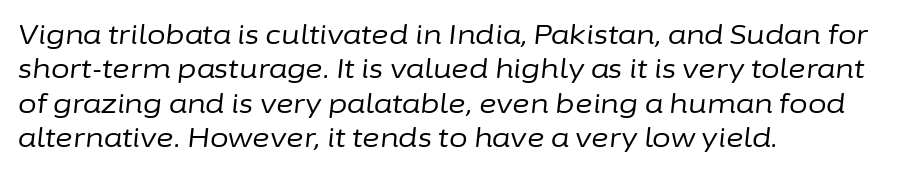
Tall strokes in this sample are angled rather than plumb. The line texture is even and compact thanks to regular tracking. If you measured baseline to baseline, you'd find a middling distance. No letter is thick-stroked: the sample isn't bold.
